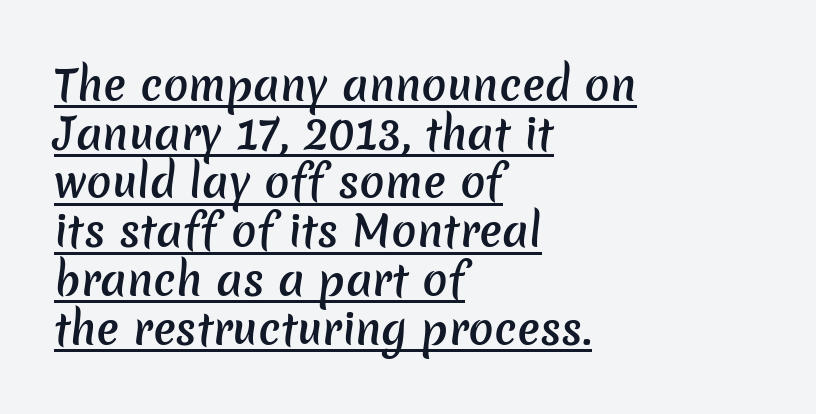
{"serif": "no", "bold": "semi", "weight": "semibold", "width": "normal", "stroke_contrast": "low", "x_height": "medium", "monospaced": "no", "underline": "yes", "align": "left", "line_spacing_ratio": 1.16, "letter_spacing": "normal", "letter_spacing_em": 0.0, "glyph_px": 42}
